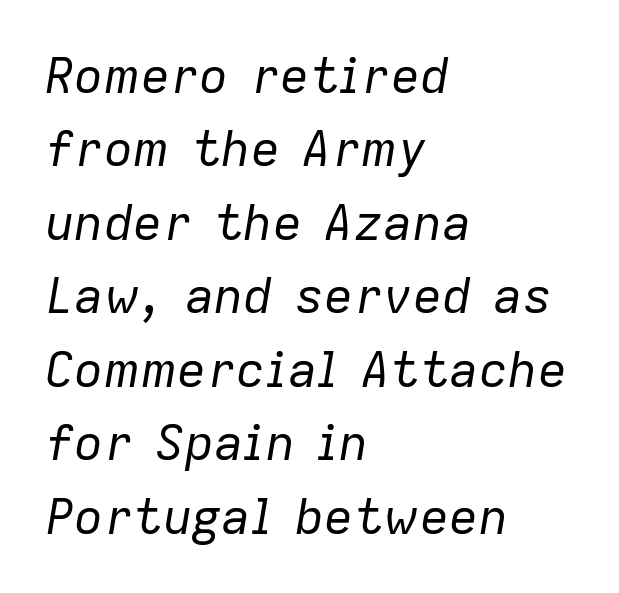
Would a proofreader flag this as italicized? Yes. Students, note that the glyphs here touch the page at normal intervals. Lines of text with bare space underneath. Stroke mass is kept to a normal reading level or below. A classic flush-left, rag-right setting is used for this passage. If you measured baseline to baseline, you'd find a middling distance.
